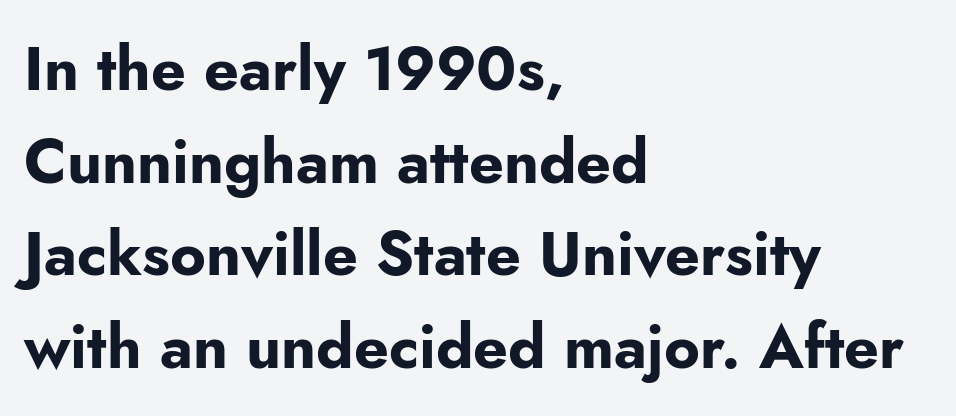
The image shows 61 px bold sans-serif type, upright; set left-aligned, normal line spacing (1.52x), normal letter spacing, not underlined; low stroke contrast and a small x-height.
